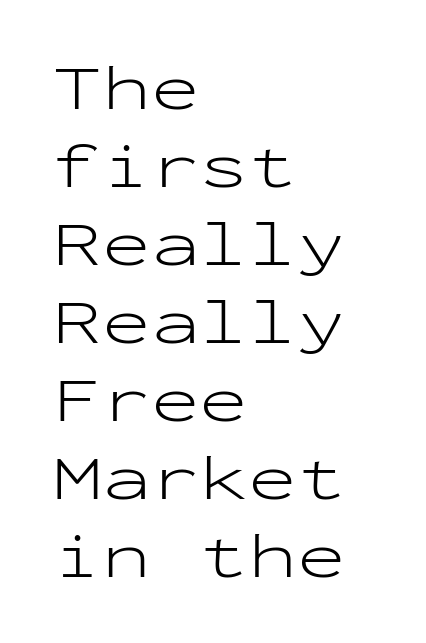
These lines are composed in type without serifs. This sample has the even, mechanical cadence of fixed-width lettering. The rendering keeps characters at their native spacing. Check under the words: just untouched page. Every character sits straight up, as roman type does. These glyphs show unthickened strokes, regular width or finer.
